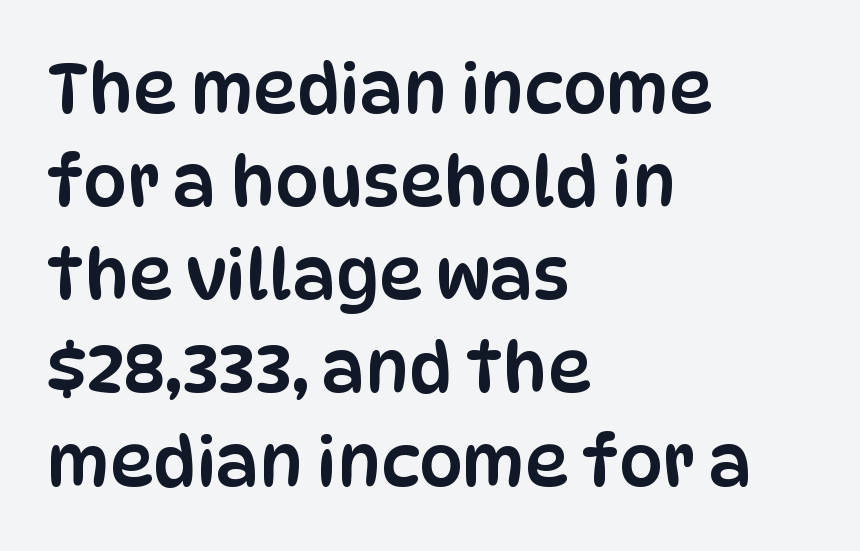
Q: Is the text italic (slanted)? A: No, it is upright.
Q: Is the typeface a serif or a sans-serif typeface? A: Sans-serif.
Q: Is the text underlined? A: No.
Q: How is the paragraph aligned? A: Left-aligned.
Q: Is the spacing between letters normal or unusually wide? A: Normal.
Q: Is the spacing between lines tight, normal or loose? A: Normal.
Q: Width (condensed, normal, or wide)? A: Condensed.
Q: Stroke contrast? A: Low.
Q: x-height? A: Large.
Q: Monospaced? A: No.
